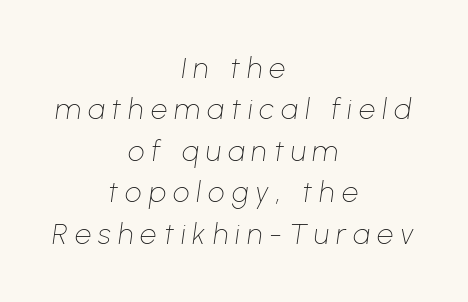
The image shows 29 px thin type, italic (leaning right); set centered, normal line spacing (1.43x), unusually wide letter spacing (+0.25 em), not underlined; low stroke contrast and a medium x-height.
